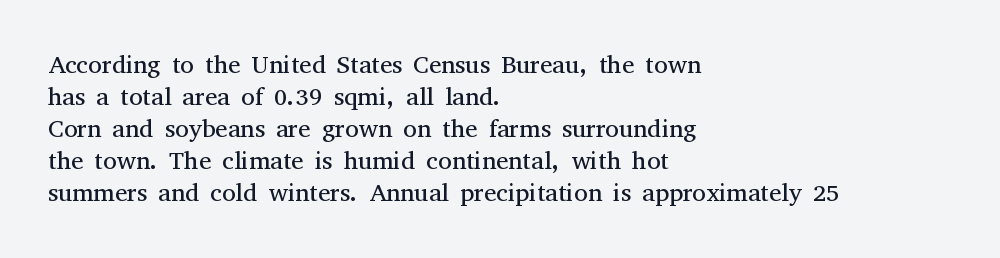
Q: Is the text bold? A: No.
Q: Is the text italic (slanted)? A: No, it is upright.
Q: Is the text underlined? A: No.
Q: How is the paragraph aligned? A: Left-aligned.
Q: Is the spacing between letters normal or unusually wide? A: Normal.
Q: Is the spacing between lines tight, normal or loose? A: Normal.
